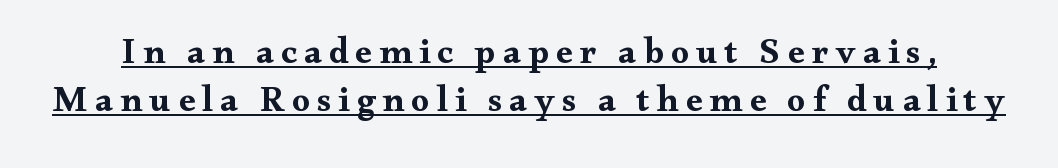
Each new line begins a customary step beneath the previous one. Short note: letters widely spaced. Like a heading marked for emphasis, these lines bear an underscore. The characters display serif detailing at their extremities. Do the letters lean? They stand straight.
